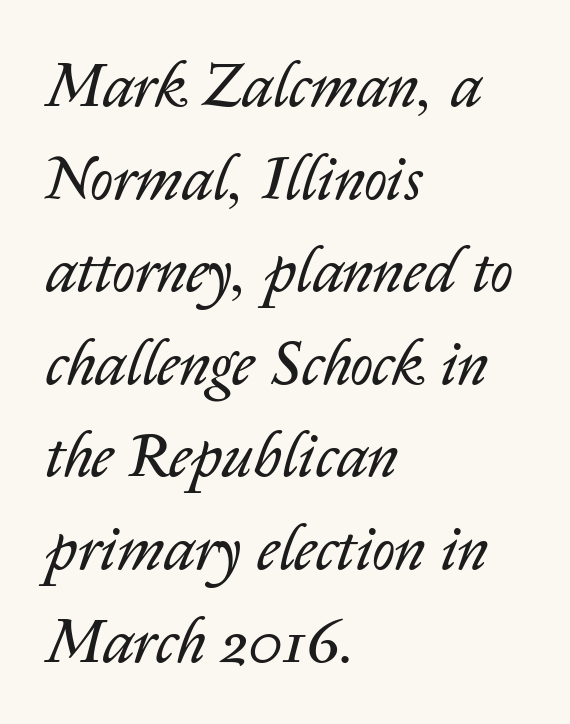
The image shows 63 px regular-weight type, italic (leaning right); set left-aligned, normal line spacing (1.47x), normal letter spacing, not underlined; low stroke contrast and a medium x-height.
